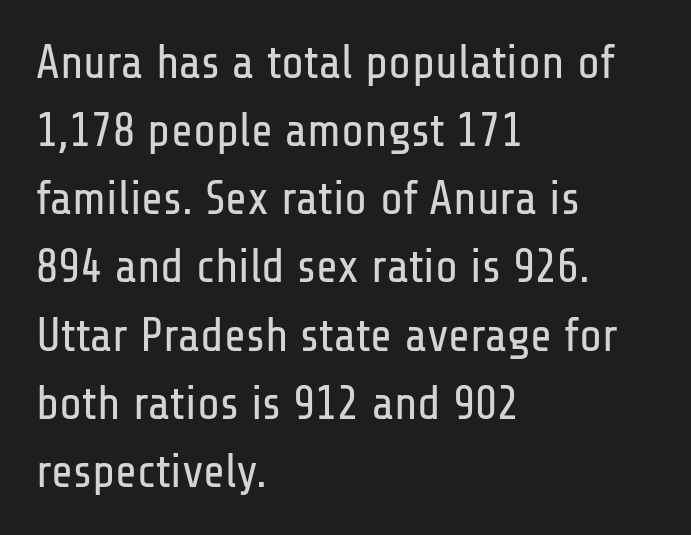
{"serif": "no", "italic": "no", "bold": "no", "weight": "regular", "width": "condensed", "stroke_contrast": "low", "x_height": "medium", "monospaced": "no", "underline": "no", "align": "left", "line_spacing": "normal", "line_spacing_ratio": 1.45, "letter_spacing": "normal", "letter_spacing_em": 0.0, "glyph_px": 47}
